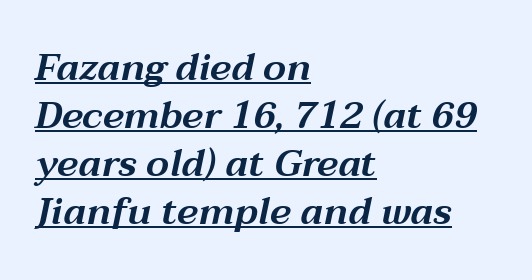
{"italic": "yes", "lean": "right", "slant_degrees": 12, "width": "wide", "stroke_contrast": "medium", "x_height": "medium", "monospaced": "no", "underline": "yes", "align": "left", "line_spacing": "normal", "line_spacing_ratio": 1.26, "letter_spacing": "normal", "letter_spacing_em": 0.0, "glyph_px": 38}
